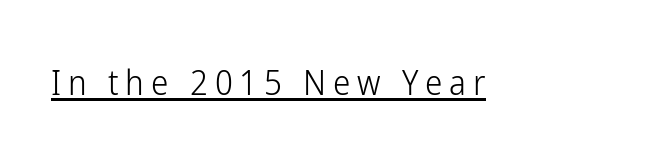
The face used here is a sans, in the tradition of grotesques and geometrics. This is underlined copy, the kind a proofreader might mark for attention. This is the regular roman posture of the typeface. Is this a fixed-width face? No — the glyphs have proportional, varying widths. This is not heavy type; no bold has been used.
